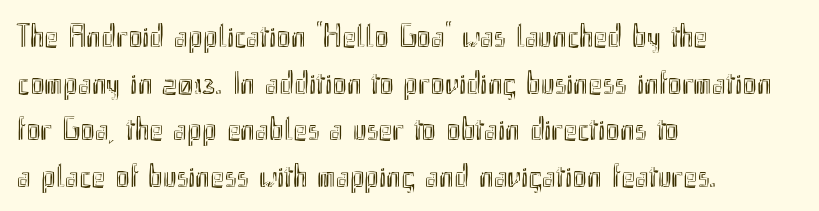
{"italic": "no", "width": "condensed", "x_height": "small", "monospaced": "no", "underline": "no", "align": "left", "line_spacing": "normal", "line_spacing_ratio": 1.41, "letter_spacing": "normal", "letter_spacing_em": 0.0, "glyph_px": 33}
